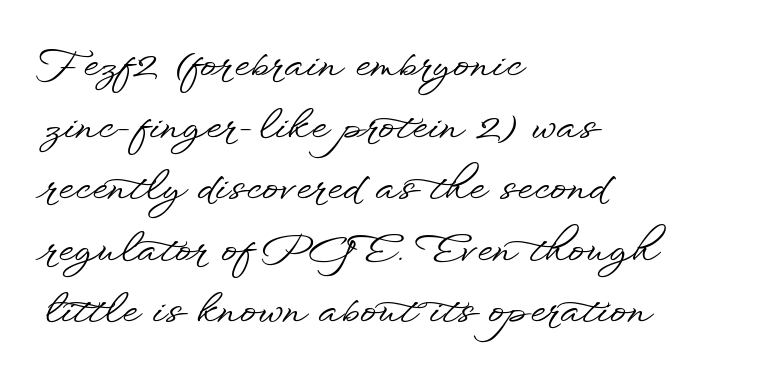
Nothing unusual about the tracking: characters are spaced as the font intends. Character widths vary here, with narrow letters taking less room than wide ones. Beneath every word, the page is bare. If you measured baseline to baseline, you'd find a middling distance. This sample is left-justified, so line endings fall wherever the words run out.
